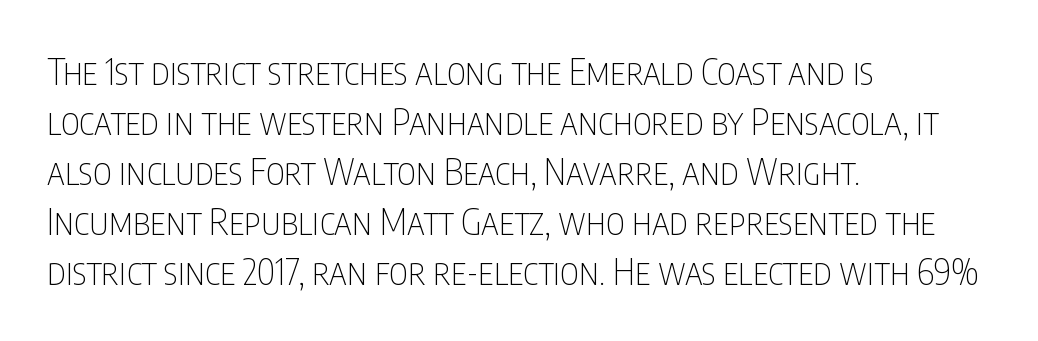
Think of a printed novel: that variable character pitch is what you see here. Tracking here is standard; glyphs follow each other at the usual distance. Leading matches the norm, producing a regular column. Summary of weight: not heavy and not bold. Descenders hang freely into open space.
